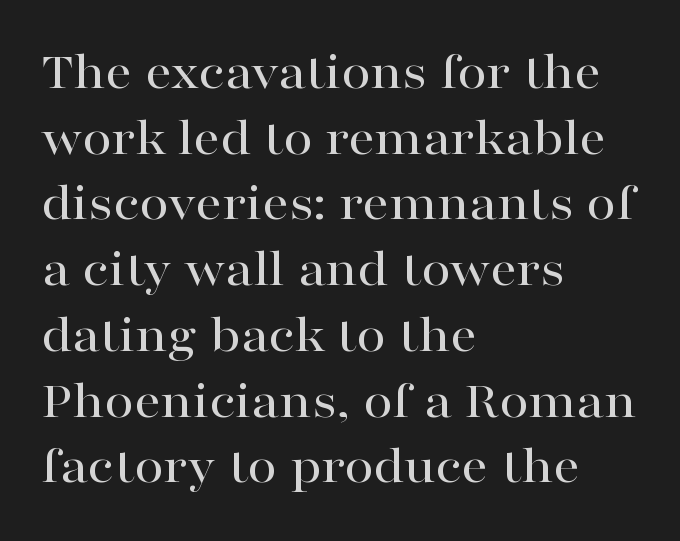
Q: Is the text italic (slanted)? A: No, it is upright.
Q: Is the typeface a serif or a sans-serif typeface? A: Serif.
Q: Is the text underlined? A: No.
Q: How is the paragraph aligned? A: Left-aligned.
Q: Is the spacing between letters normal or unusually wide? A: Normal.
Q: Width (condensed, normal, or wide)? A: Wide.
Q: Stroke contrast? A: High.
Q: x-height? A: Medium.
Q: Monospaced? A: No.
